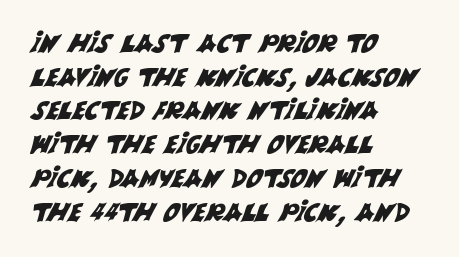
The image shows 25 px text type; set left-aligned, normal line spacing (1.35x), normal letter spacing, not underlined.
